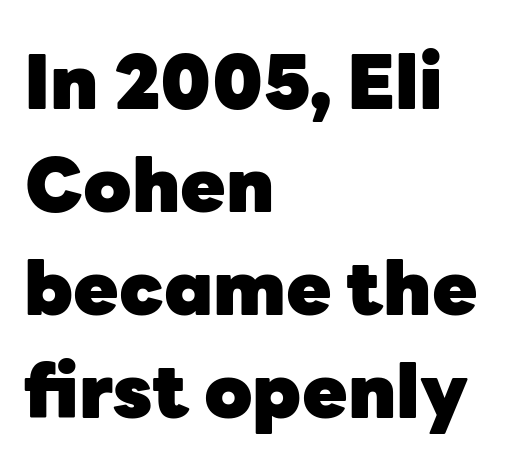
A full-strength bold gives these letters their thick strokes. In terms of letterspacing, this is plain default setting. The typography opts for an upright posture over an oblique one. The setting favours the left margin, as ordinary paragraphs usually do. Only glyphs here, with clear space below each row. Is this a fixed-width face? No — the glyphs have proportional, varying widths.
